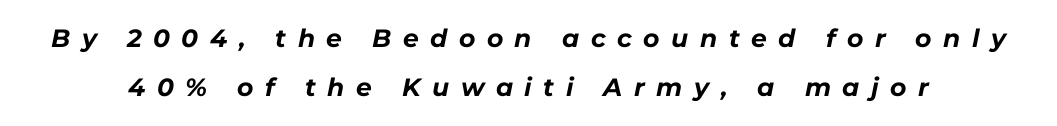
Q: Is the text bold? A: Yes.
Q: Is the text italic (slanted)? A: Yes, it leans right by about 11 degrees.
Q: Is the text underlined? A: No.
Q: Is the spacing between letters normal or unusually wide? A: Unusually wide.
Q: Is the spacing between lines tight, normal or loose? A: Loose.
